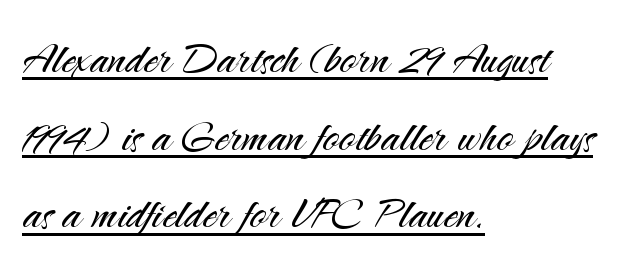
{"serif": "no", "bold": "no", "weight": "light", "width": "normal", "stroke_contrast": "medium", "x_height": "small", "monospaced": "no", "underline": "yes", "align": "left", "line_spacing": "normal", "line_spacing_ratio": 1.41, "letter_spacing": "normal", "letter_spacing_em": 0.0, "glyph_px": 55}
